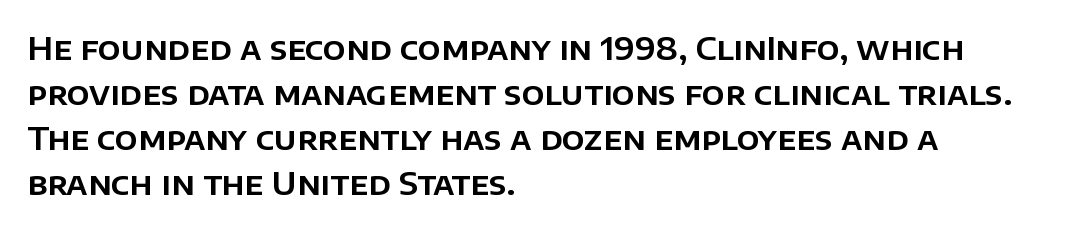
Italic: no, the glyphs are upright roman. You could not count columns in this text — the font is proportionally spaced. Evenly set lines give the paragraph a standard silhouette. Decoration check: the copy has no underline.
